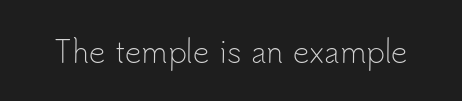
{"serif": "no", "italic": "no", "bold": "no", "weight": "light", "width": "normal", "stroke_contrast": "low", "x_height": "small", "monospaced": "no", "underline": "no", "letter_spacing": "normal", "letter_spacing_em": 0.0, "glyph_px": 29}
